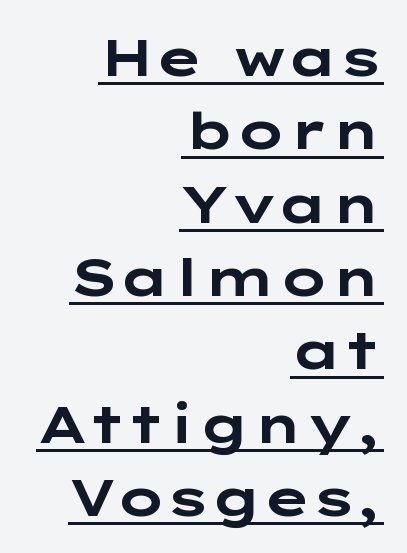
{"serif": "no", "italic": "no", "bold": "yes", "weight": "bold", "width": "wide", "stroke_contrast": "low", "x_height": "medium", "underline": "yes", "align": "right", "line_spacing": "normal", "line_spacing_ratio": 1.41, "letter_spacing": "normal", "letter_spacing_em": 0.0, "glyph_px": 52}
